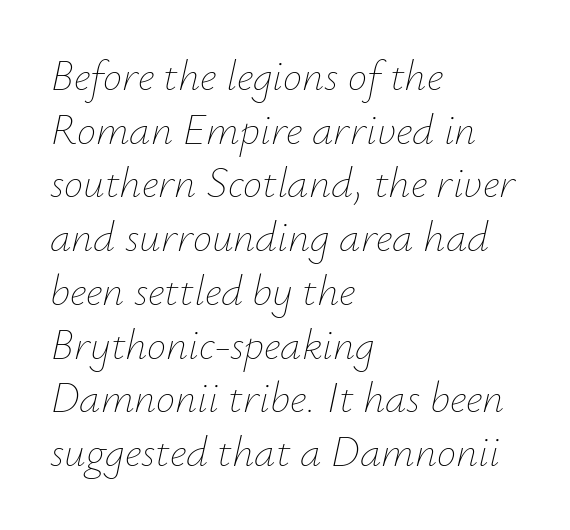
One glance says typical: line gaps are just what's usual. A typesetter would call this zero additional tracking. This sample has the flowing, uneven cadence of proportional lettering. The space directly below the letters is spotless. Stroke mass is kept to a normal reading level or below.
